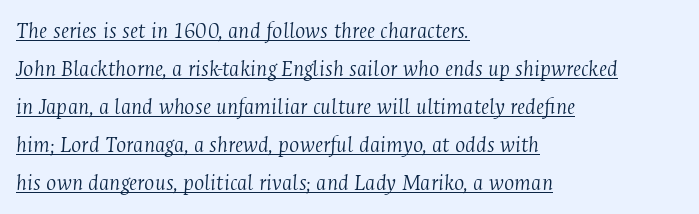
{"italic": "yes", "lean": "right", "slant_degrees": 4, "bold": "no", "underline": "yes", "align": "left", "line_spacing": "normal", "line_spacing_ratio": 1.58, "letter_spacing": "normal", "letter_spacing_em": 0.0, "glyph_px": 24}
